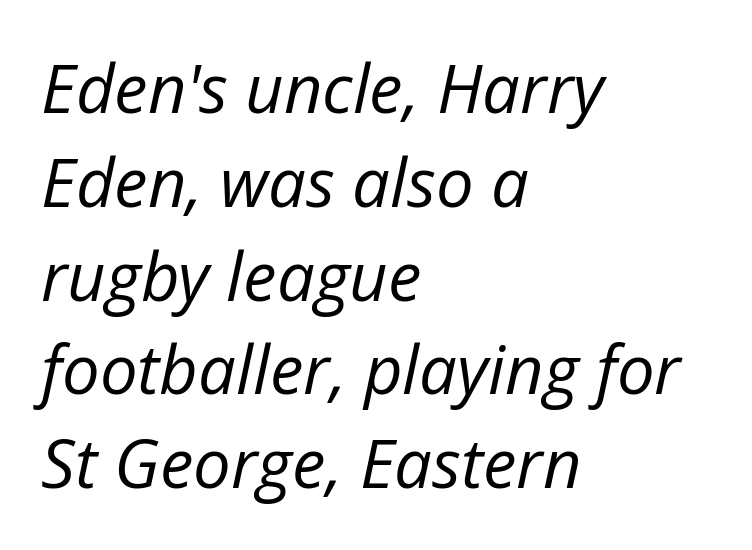
{"italic": "yes", "lean": "right", "slant_degrees": 12, "bold": "no", "weight": "regular", "width": "normal", "stroke_contrast": "low", "x_height": "medium", "monospaced": "no", "underline": "no", "align": "left", "line_spacing": "normal", "line_spacing_ratio": 1.4, "letter_spacing": "normal", "letter_spacing_em": 0.0, "glyph_px": 67}
